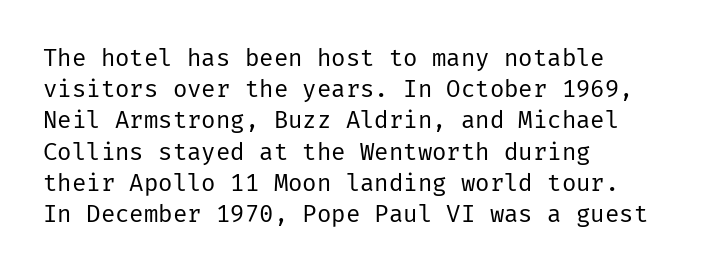
Q: Is the text bold? A: No.
Q: Is the text italic (slanted)? A: No, it is upright.
Q: Is the text underlined? A: No.
Q: How is the paragraph aligned? A: Left-aligned.
Q: Is the spacing between letters normal or unusually wide? A: Normal.
Q: Is the spacing between lines tight, normal or loose? A: Normal.
